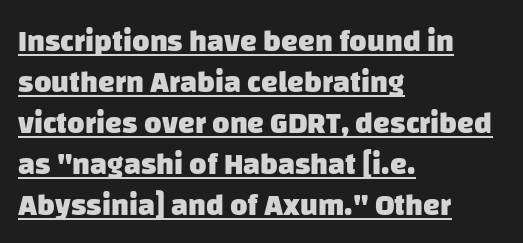
The leading is moderate, giving the passage an even texture. Underlined type. Look at the tracking — it's just the regular setting, nothing added. Alignment: flush left. Heavy-handed strokes throughout: this text is bold. The face used here is a sans, in the tradition of grotesques and geometrics.
